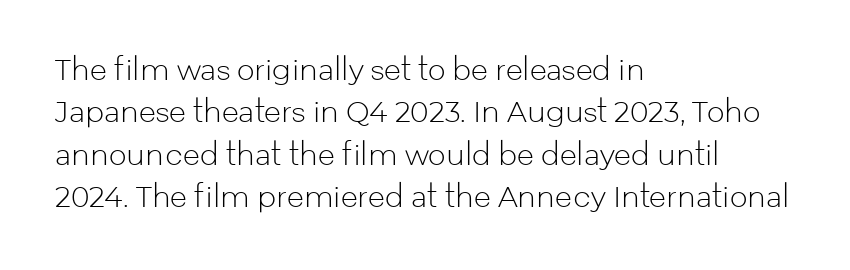
The image shows 28 px light sans-serif type, upright; set left-aligned, normal line spacing (1.51x), normal letter spacing, not underlined; low stroke contrast and a medium x-height.
